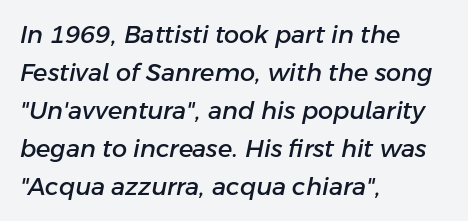
Q: Is the text italic (slanted)? A: Yes, it leans right by about 11 degrees.
Q: Is the text underlined? A: No.
Q: How is the paragraph aligned? A: Left-aligned.
Q: Is the spacing between letters normal or unusually wide? A: Normal.
Q: Is the spacing between lines tight, normal or loose? A: Normal.
